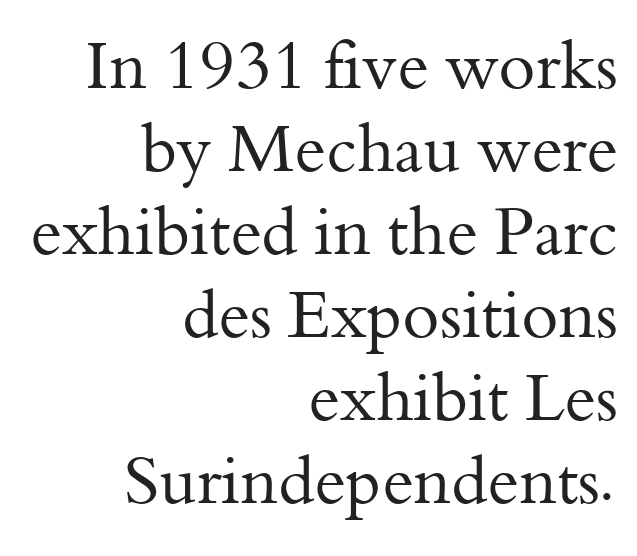
The designer went with a serif here, giving each stem small feet. Clear beneath every line of the passage. The specimen reads as upright at a glance. This sample is right-justified, so line beginnings fall wherever the words allow.
